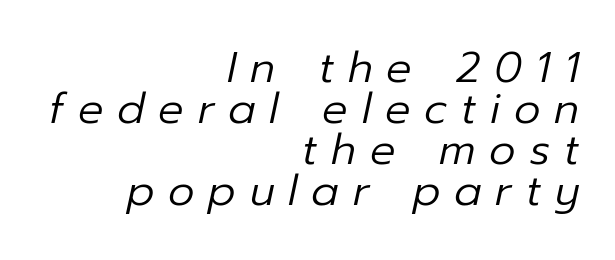
{"italic": "yes", "lean": "right", "slant_degrees": 12, "bold": "no", "weight": "regular", "width": "normal", "stroke_contrast": "low", "x_height": "medium", "monospaced": "no", "underline": "no", "align": "right", "line_spacing": "tight", "line_spacing_ratio": 0.98, "letter_spacing": "wide", "letter_spacing_em": 0.33, "glyph_px": 42}
